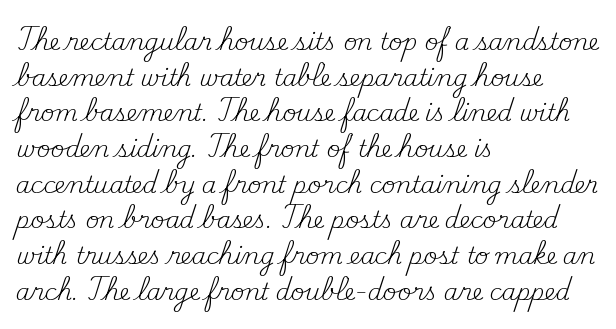
Baseline-to-baseline distance is the conventional proportion of letter height. The passage is arranged the way most books set body copy — flush left. The glyphs are unaccompanied by any horizontal stroke below them. The gaps between neighbouring characters are ordinary and unremarkable.
